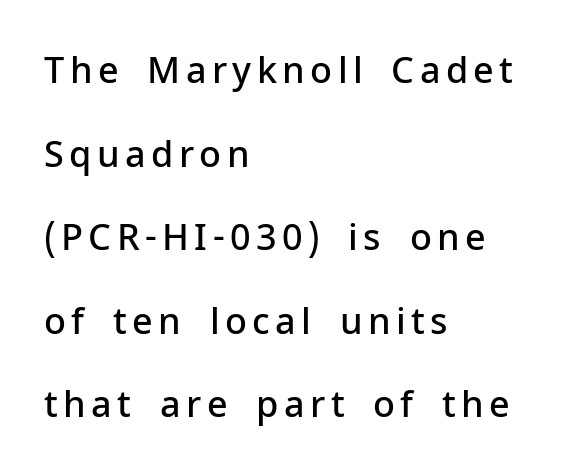
Q: Is the text bold? A: Semi-bold.
Q: Is the text italic (slanted)? A: No, it is upright.
Q: Is the typeface a serif or a sans-serif typeface? A: Sans-serif.
Q: Is the text underlined? A: No.
Q: How is the paragraph aligned? A: Left-aligned.
Q: Is the spacing between lines tight, normal or loose? A: Loose.
Q: Width (condensed, normal, or wide)? A: Normal.
Q: Stroke contrast? A: Low.
Q: x-height? A: Medium.
Q: Monospaced? A: No.
